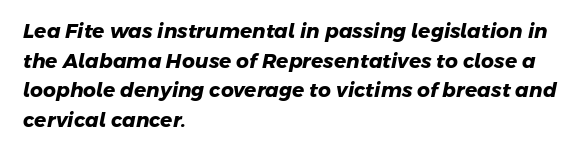
The lines are quadded left. The space beneath each line is pristine and unruled. The passage shown is emphatically bold. Successive baselines arrive at the customary interval. This sample uses plain, unmodified letter spacing.
